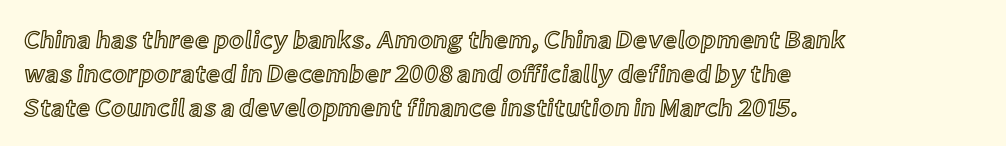
{"underline": "no", "align": "left", "line_spacing": "normal", "line_spacing_ratio": 1.36, "letter_spacing": "normal", "letter_spacing_em": 0.0, "glyph_px": 25}
